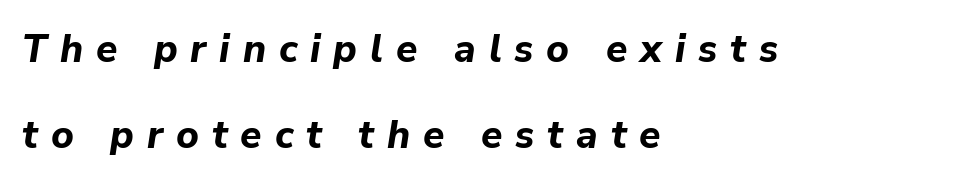
Here the glyphs are tracked loosely, breaking word shapes into spaced letters. The designer dialed line spacing up above the default. Plain, unruled lines of type. Strong, thick strokes mark this as bold type. Italic: yes, the glyphs are oblique.
